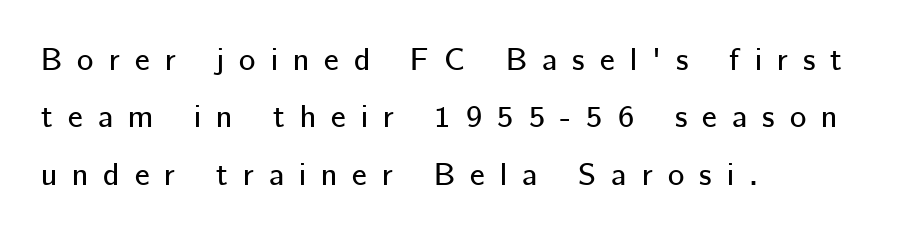
{"serif": "no", "italic": "no", "width": "normal", "stroke_contrast": "low", "x_height": "medium", "monospaced": "no", "underline": "no", "align": "left", "line_spacing_ratio": 1.85, "letter_spacing": "wide", "letter_spacing_em": 0.49, "glyph_px": 31}
